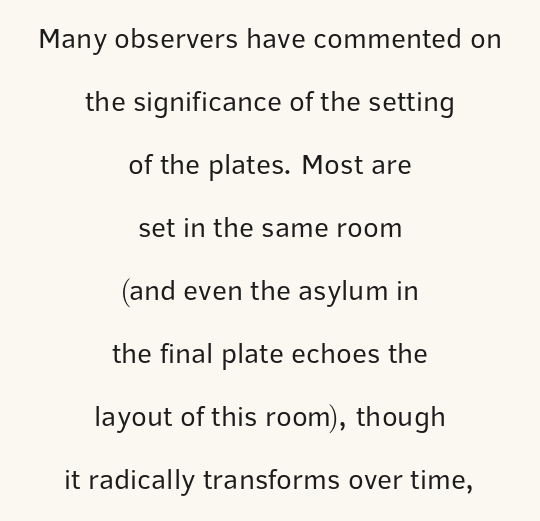
The image shows 29 px regular-weight sans-serif type, upright; set centered, loose line spacing (2.17x), normal letter spacing, not underlined; low stroke contrast and a medium x-height.
